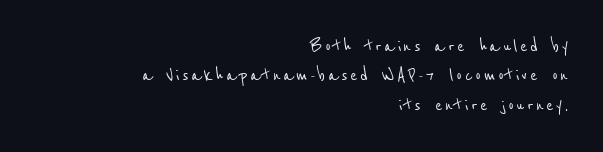
Q: Is the text underlined? A: No.
Q: How is the paragraph aligned? A: Right-aligned.
Q: Is the spacing between lines tight, normal or loose? A: Normal.
